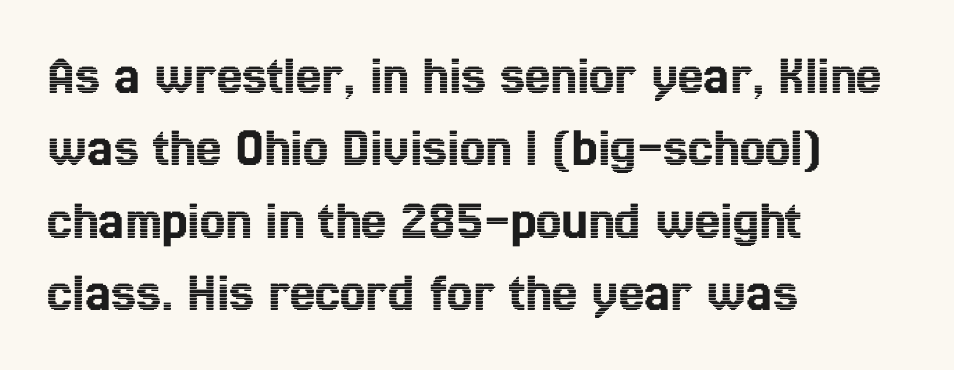
{"italic": "no", "width": "condensed", "x_height": "medium", "monospaced": "no", "underline": "no", "align": "left", "line_spacing": "normal", "line_spacing_ratio": 1.27, "letter_spacing": "normal", "letter_spacing_em": 0.0, "glyph_px": 57}
